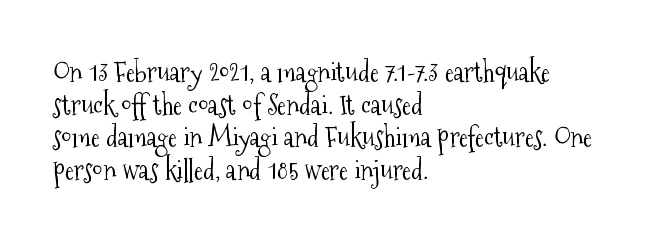
Q: Is the text bold? A: No.
Q: Is the text italic (slanted)? A: No, it is upright.
Q: Is the text underlined? A: No.
Q: How is the paragraph aligned? A: Left-aligned.
Q: Is the spacing between letters normal or unusually wide? A: Normal.
